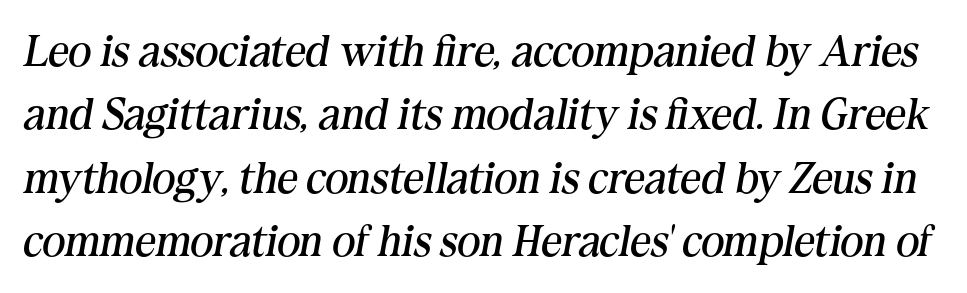
{"serif": "yes", "italic": "yes", "lean": "right", "slant_degrees": 10, "bold": "no", "weight": "regular", "width": "normal", "stroke_contrast": "medium", "x_height": "medium", "monospaced": "no", "underline": "no", "line_spacing": "normal", "line_spacing_ratio": 1.41, "letter_spacing": "normal", "letter_spacing_em": 0.0, "glyph_px": 45}
